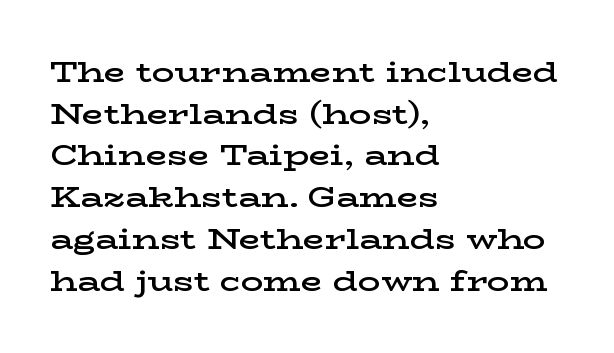
{"serif": "yes", "italic": "no", "bold": "semi", "weight": "semibold", "width": "wide", "stroke_contrast": "low", "x_height": "medium", "monospaced": "no", "underline": "no", "align": "left", "line_spacing": "normal", "line_spacing_ratio": 1.49, "letter_spacing": "normal", "letter_spacing_em": 0.0, "glyph_px": 28}
